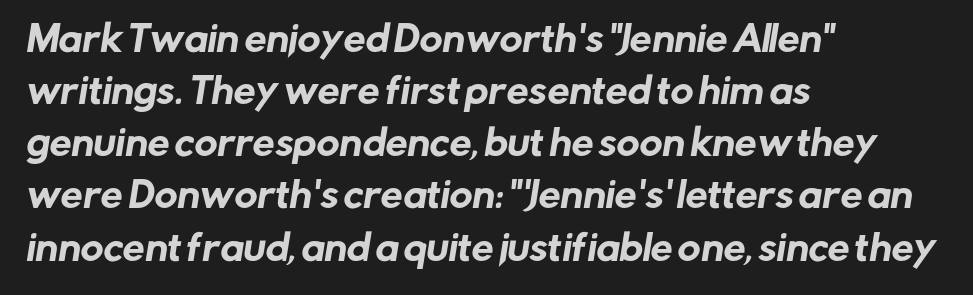
Varying glyph widths throughout — classic text-font behaviour. Casual observation: everything's shoved over to the left. The tracking reads as untouched default to a designer's eye. The space directly below the letters is spotless. Line spacing here is normal.
